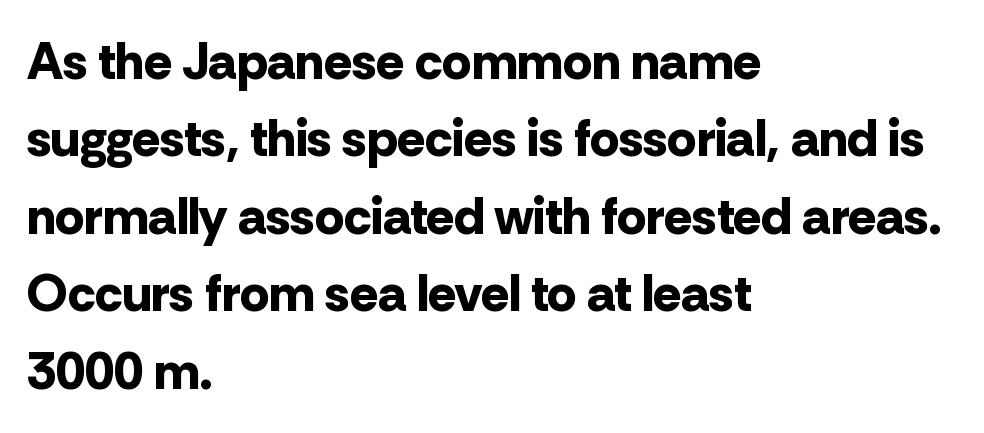
{"serif": "no", "italic": "no", "bold": "yes", "weight": "bold", "width": "normal", "stroke_contrast": "low", "x_height": "medium", "monospaced": "no", "underline": "no", "align": "left", "line_spacing": "normal", "line_spacing_ratio": 1.49, "letter_spacing": "normal", "letter_spacing_em": 0.0, "glyph_px": 52}
